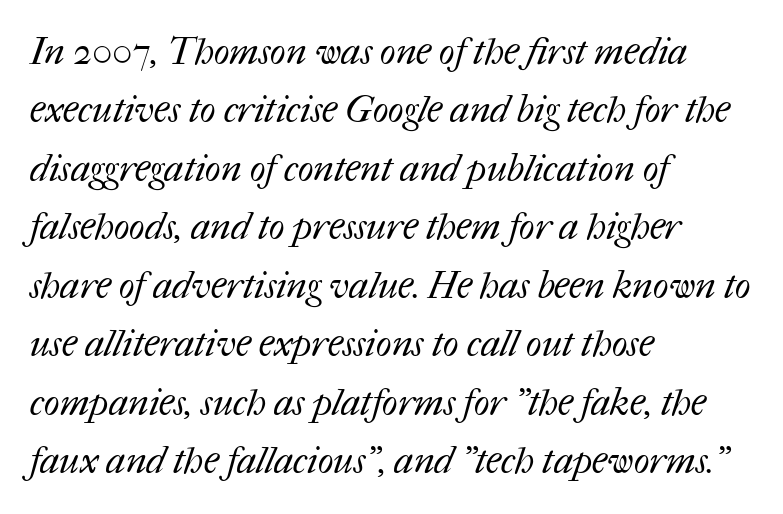
The image shows 37 px regular-weight type; set left-aligned, normal line spacing (1.58x), normal letter spacing, not underlined; medium stroke contrast and a medium x-height.
